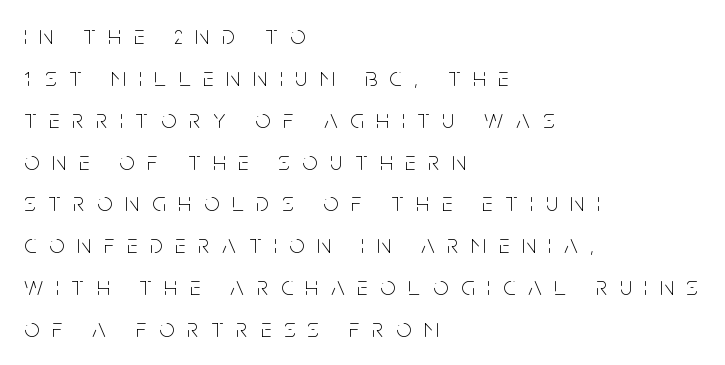
On a weight scale, this lands at 450 or below. Substantial extra tracking has been applied to these lines. Beneath every word, the page is bare. Students, observe: this is what conventionally led text looks like.
